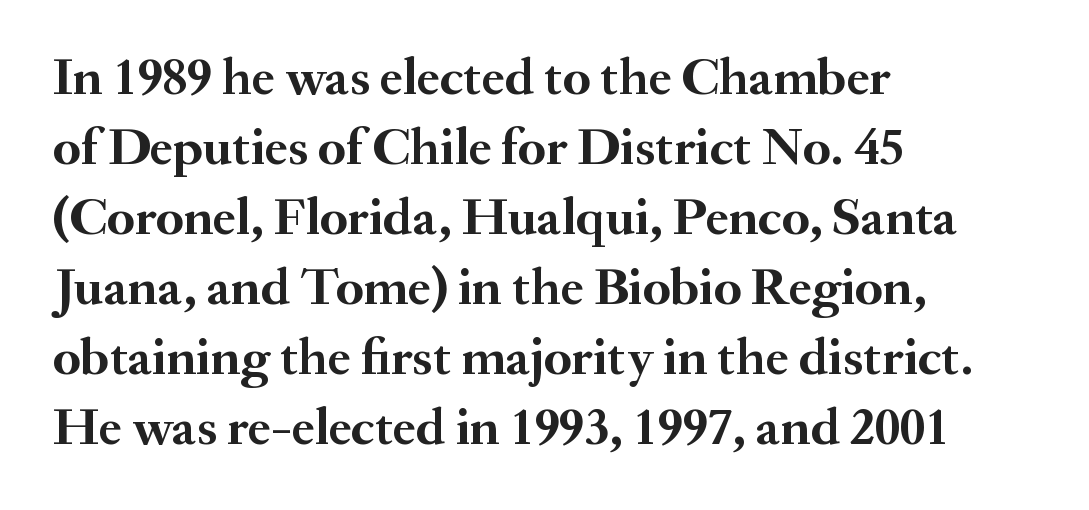
{"serif": "yes", "italic": "no", "bold": "yes", "weight": "semibold", "width": "normal", "stroke_contrast": "medium", "x_height": "small", "monospaced": "no", "underline": "no", "align": "left", "line_spacing": "normal", "line_spacing_ratio": 1.32, "letter_spacing": "normal", "letter_spacing_em": 0.0, "glyph_px": 53}
